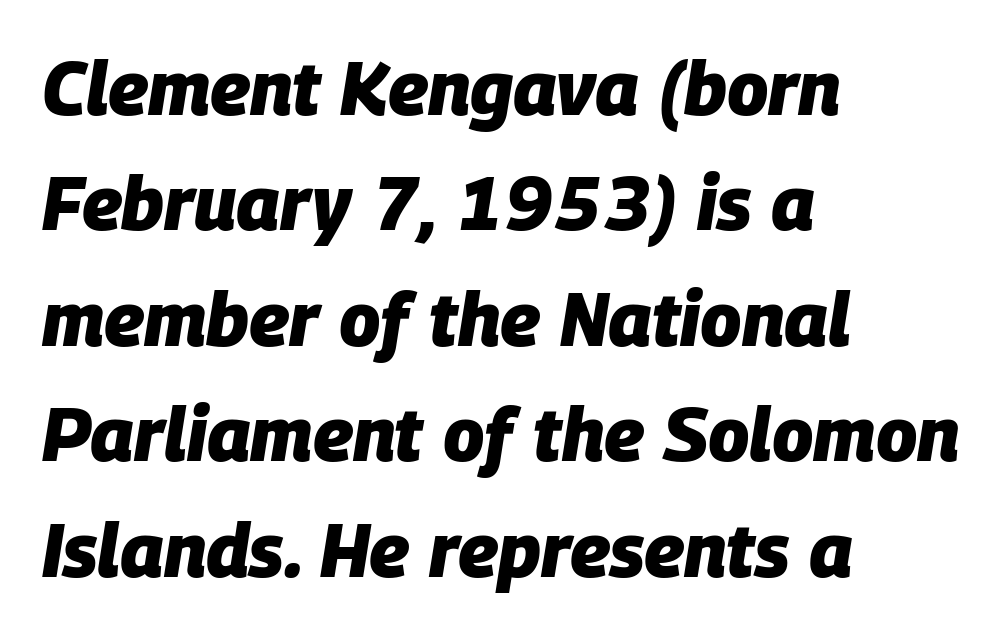
The image shows 75 px heavy type, italic (leaning right); set left-aligned, normal line spacing (1.54x), normal letter spacing, not underlined; low stroke contrast and a large x-height.
